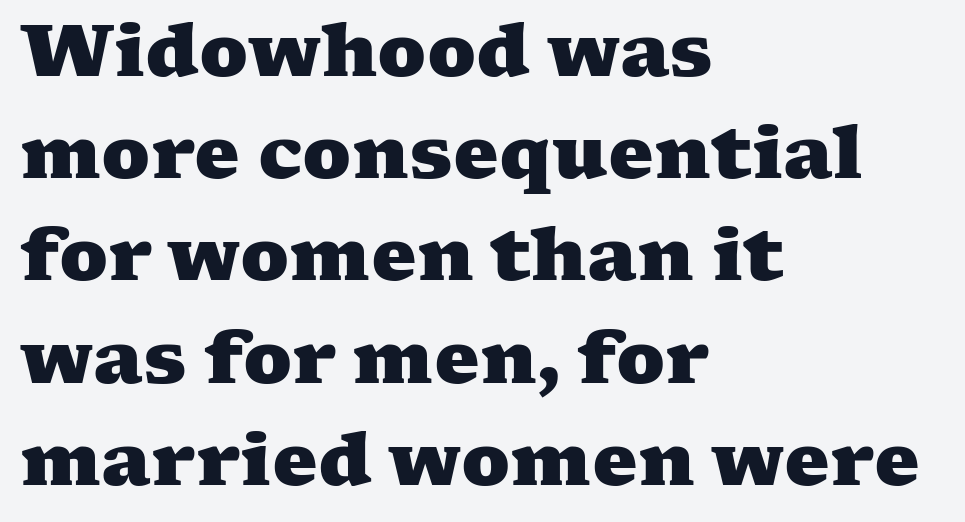
The image shows 72 px heavy, wide serif type; set left-aligned, normal line spacing (1.42x), normal letter spacing, not underlined; medium stroke contrast and a medium x-height.
